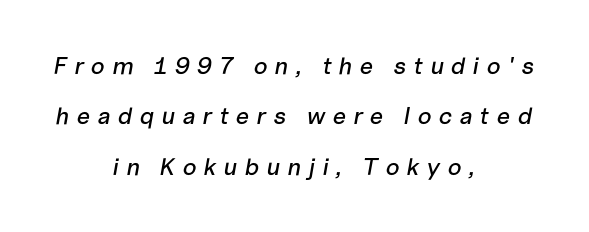
Q: Is the text italic (slanted)? A: Yes, it leans right by about 10 degrees.
Q: Is the text underlined? A: No.
Q: How is the paragraph aligned? A: Centered.
Q: Is the spacing between letters normal or unusually wide? A: Unusually wide.
Q: Is the spacing between lines tight, normal or loose? A: Loose.
